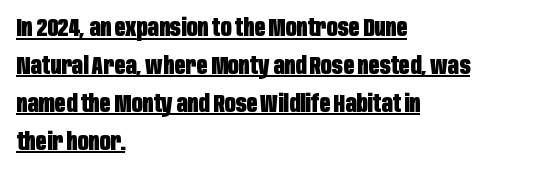
{"italic": "no", "bold": "yes", "underline": "yes", "align": "left", "line_spacing": "normal", "line_spacing_ratio": 1.58, "letter_spacing": "normal", "letter_spacing_em": 0.0, "glyph_px": 24}
